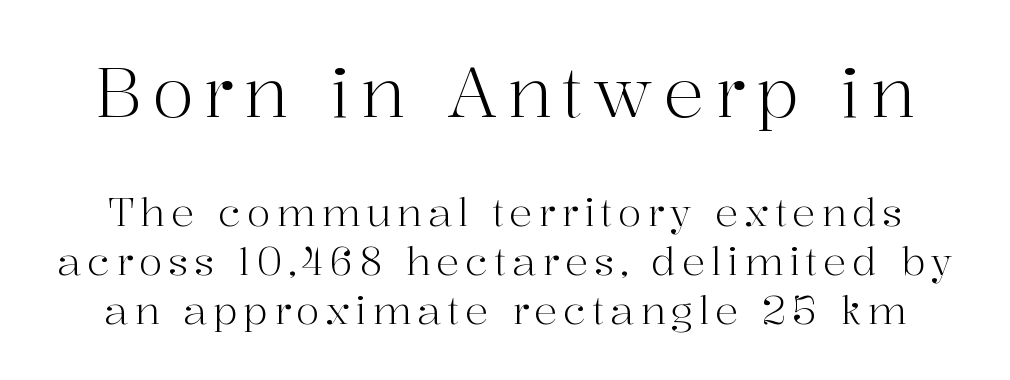
{"serif": "yes", "italic": "no", "bold": "no", "weight": "light", "width": "normal", "stroke_contrast": "high", "x_height": "medium", "monospaced": "no", "underline": "no", "line_spacing": "normal", "line_spacing_ratio": 1.25, "larger_block": "first", "size_ratio": 1.77, "glyph_px": 69}
